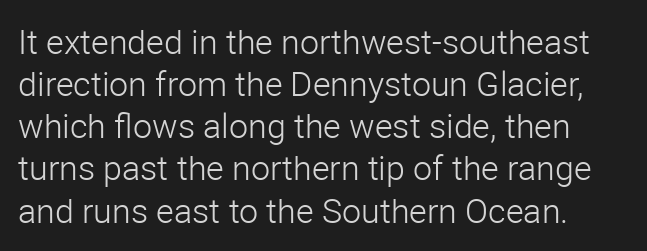
Q: Is the text bold? A: No.
Q: Is the text italic (slanted)? A: No, it is upright.
Q: Is the typeface a serif or a sans-serif typeface? A: Sans-serif.
Q: Is the text underlined? A: No.
Q: Is the spacing between letters normal or unusually wide? A: Normal.
Q: Width (condensed, normal, or wide)? A: Normal.
Q: Stroke contrast? A: Low.
Q: x-height? A: Medium.
Q: Monospaced? A: No.
